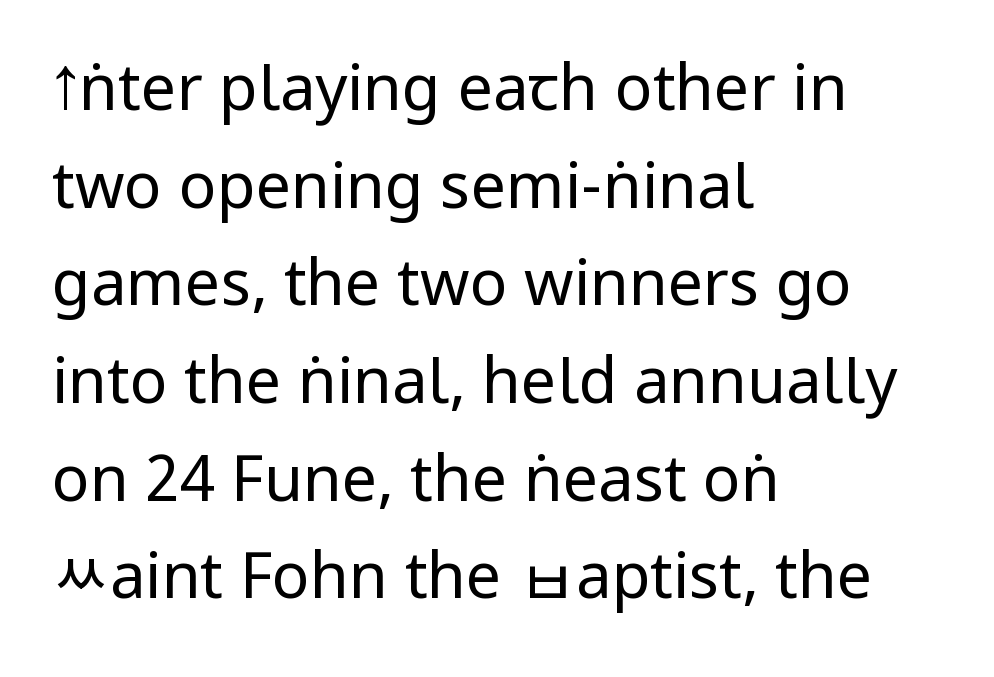
Style check: upright. Weight class: somewhere from thin through regular. The passage shown is typed in a proportional face where columns would drift. The paragraph shown leans on its left margin. The face used here is rendered with its standard letterfit.
